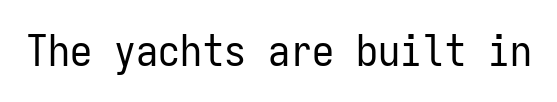
{"serif": "no", "italic": "no", "bold": "no", "weight": "regular", "width": "condensed", "stroke_contrast": "low", "x_height": "medium", "monospaced": "yes", "underline": "no", "letter_spacing": "normal", "letter_spacing_em": 0.0, "glyph_px": 44}
